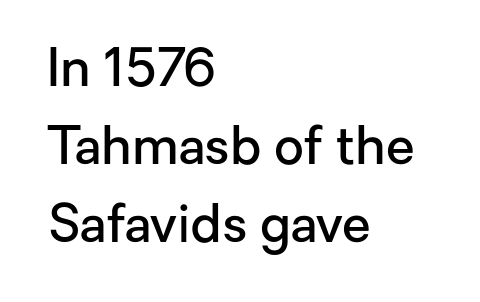
The image shows 52 px semibold sans-serif type, upright; set left-aligned, normal line spacing (1.5x), normal letter spacing, not underlined; low stroke contrast and a medium x-height.
